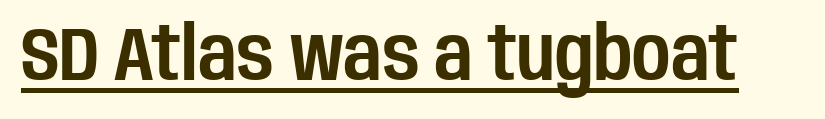
{"serif": "no", "italic": "no", "width": "condensed", "stroke_contrast": "low", "x_height": "large", "monospaced": "no", "underline": "yes", "letter_spacing": "normal", "letter_spacing_em": 0.0, "glyph_px": 74}
